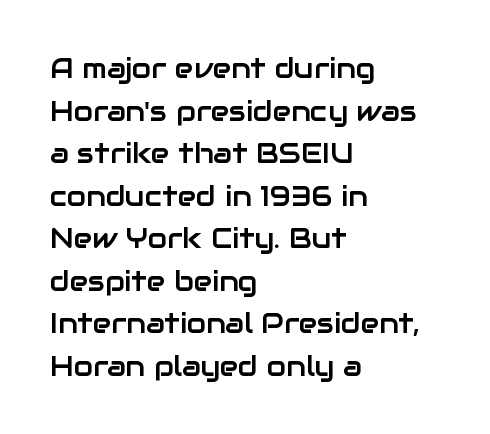
{"serif": "no", "italic": "no", "width": "normal", "stroke_contrast": "low", "x_height": "medium", "monospaced": "no", "underline": "no", "align": "left", "line_spacing": "normal", "line_spacing_ratio": 1.52, "letter_spacing": "normal", "letter_spacing_em": 0.0, "glyph_px": 28}
